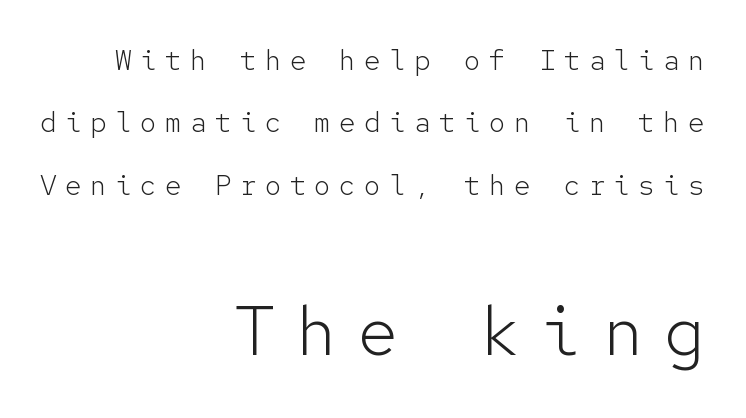
Whoever set this chose breathing room over compactness in the vertical rhythm. Only glyphs here, with clear space below each row. You could only call the tracking loose — the letters float apart. The font is comparable to plain body text, perhaps lighter.
